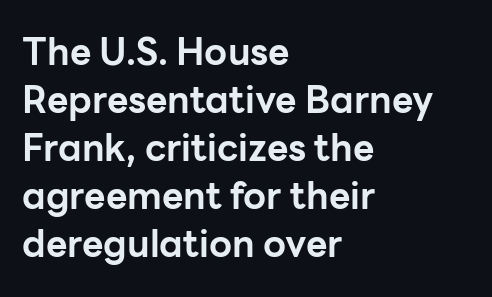
{"serif": "no", "italic": "no", "bold": "yes", "weight": "bold", "width": "normal", "stroke_contrast": "low", "x_height": "medium", "monospaced": "no", "underline": "no", "align": "left", "line_spacing": "normal", "line_spacing_ratio": 1.3, "letter_spacing": "normal", "letter_spacing_em": 0.0, "glyph_px": 37}
